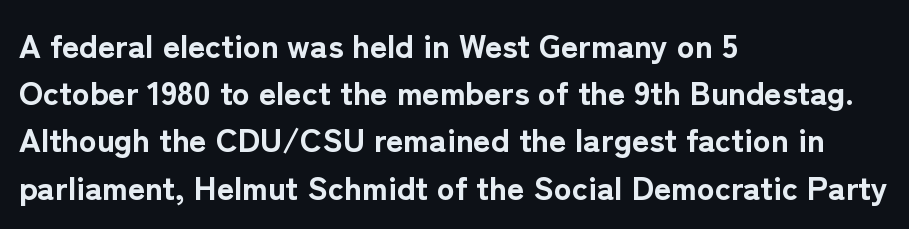
{"serif": "no", "italic": "no", "bold": "yes", "weight": "bold", "width": "normal", "stroke_contrast": "low", "x_height": "medium", "monospaced": "no", "underline": "no", "align": "left", "line_spacing": "normal", "line_spacing_ratio": 1.43, "letter_spacing": "normal", "letter_spacing_em": 0.0, "glyph_px": 33}
